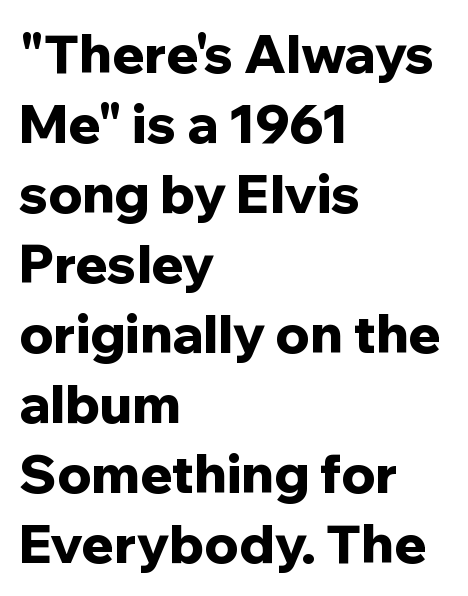
The image shows 53 px bold sans-serif type, upright; set left-aligned, normal line spacing (1.32x), normal letter spacing, not underlined; low stroke contrast and a medium x-height.
